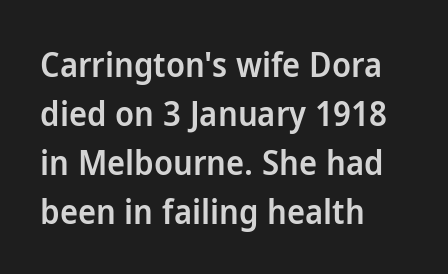
Q: Is the text bold? A: Semi-bold.
Q: Is the text italic (slanted)? A: No, it is upright.
Q: Is the typeface a serif or a sans-serif typeface? A: Sans-serif.
Q: Is the text underlined? A: No.
Q: How is the paragraph aligned? A: Left-aligned.
Q: Is the spacing between letters normal or unusually wide? A: Normal.
Q: Is the spacing between lines tight, normal or loose? A: Normal.
Q: Width (condensed, normal, or wide)? A: Normal.
Q: Stroke contrast? A: Low.
Q: x-height? A: Medium.
Q: Monospaced? A: No.
